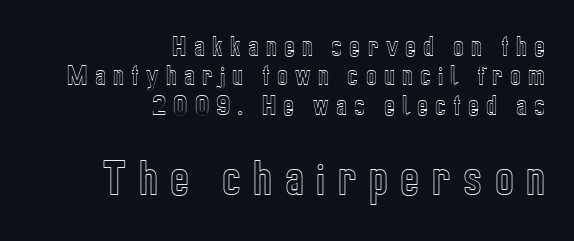
Q: Is the text italic (slanted)? A: No, it is upright.
Q: Is the text underlined? A: No.
Q: How is the paragraph aligned? A: Right-aligned.
Q: Is the spacing between letters normal or unusually wide? A: Unusually wide.
Q: Is the spacing between lines tight, normal or loose? A: Normal.
Q: Which block of text is set in a larger size, the first (top) or the second (bottom)? A: The second (bottom) one.
Q: Width (condensed, normal, or wide)? A: Condensed.
Q: x-height? A: Medium.
Q: Monospaced? A: No.
